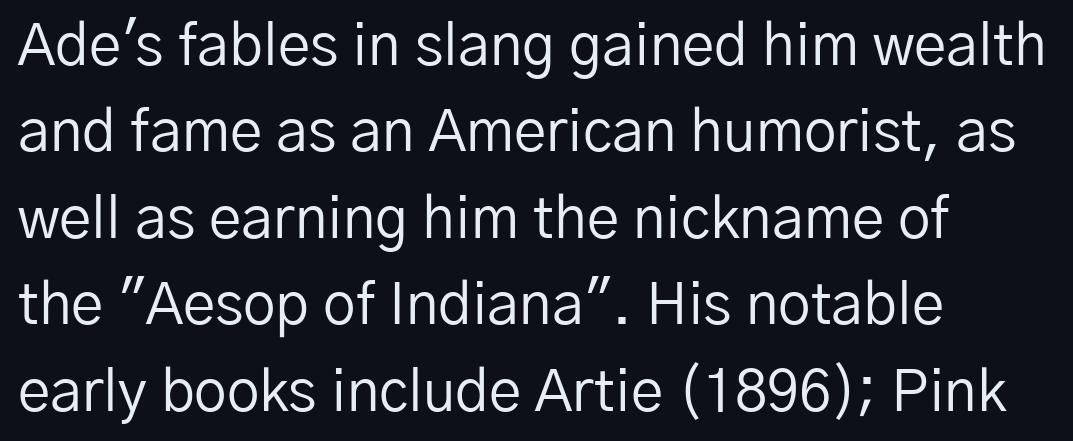
The rows are spaced the way most documents space them. Compared with typical body copy, the letter spacing here is the same. Every stem runs plumb, perpendicular to the baseline. Letterform terminals end flat and unadorned throughout the passage. Rule under the text: the space is simply empty.
